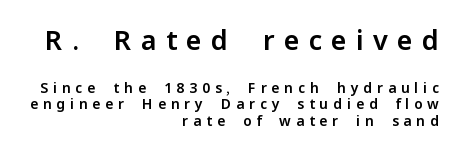
The image shows 27 px text type, upright; set right-aligned, line spacing 1.19x, unusually wide letter spacing (+0.34 em), not underlined; the first (top) block is 1.93x larger.
